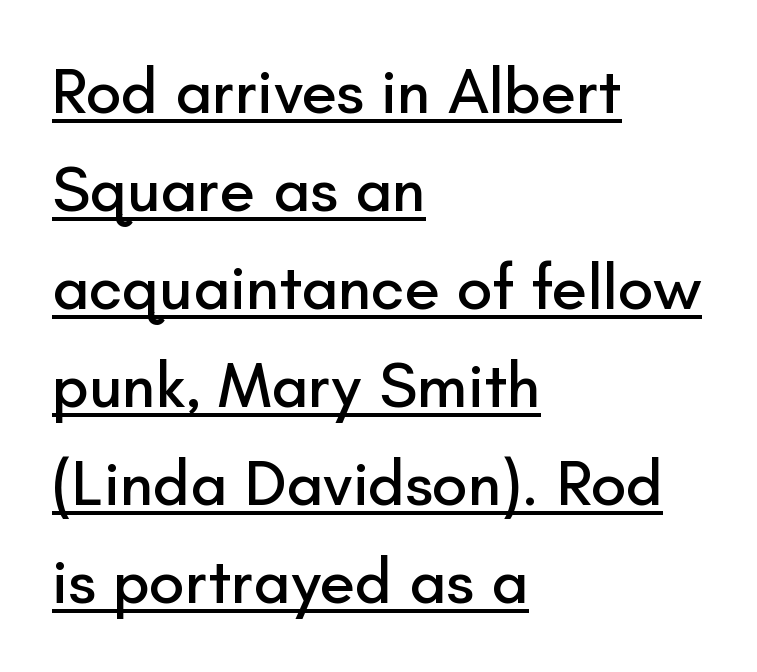
What decoration does the sample have? An underline. Spacing verdict: proportional, widths tailored to each character. Nothing sits at the stroke ends, so this counts as sans-serif. How are the letters spaced? Ordinarily, with no added tracking. What's the leading like? Ordinary, nothing unusual.
